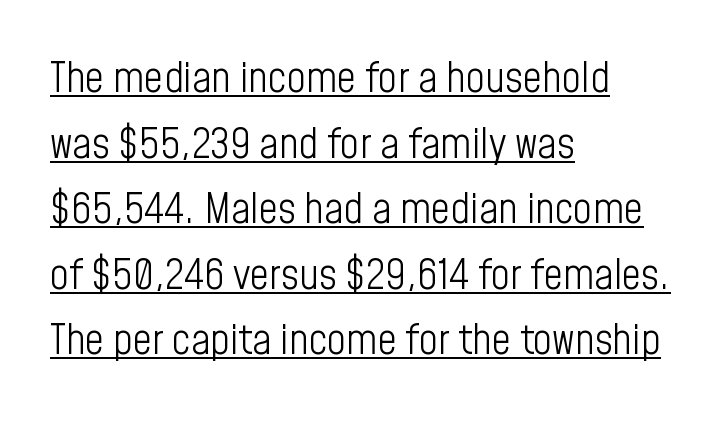
{"serif": "no", "italic": "no", "bold": "no", "weight": "light", "width": "condensed", "stroke_contrast": "low", "x_height": "medium", "monospaced": "no", "underline": "yes", "align": "left", "line_spacing": "normal", "line_spacing_ratio": 1.56, "letter_spacing": "normal", "letter_spacing_em": 0.0, "glyph_px": 42}
